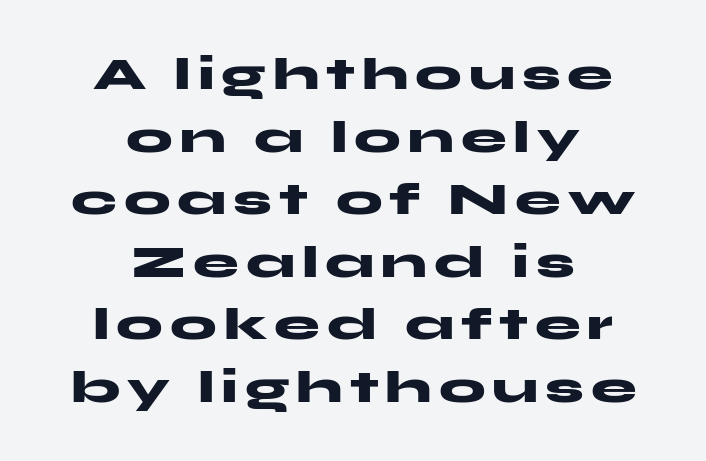
Q: Is the text bold? A: Yes.
Q: Is the text italic (slanted)? A: No, it is upright.
Q: Is the typeface a serif or a sans-serif typeface? A: Sans-serif.
Q: Is the text underlined? A: No.
Q: How is the paragraph aligned? A: Centered.
Q: Is the spacing between lines tight, normal or loose? A: Normal.
Q: Width (condensed, normal, or wide)? A: Wide.
Q: Stroke contrast? A: Medium.
Q: x-height? A: Medium.
Q: Monospaced? A: No.
